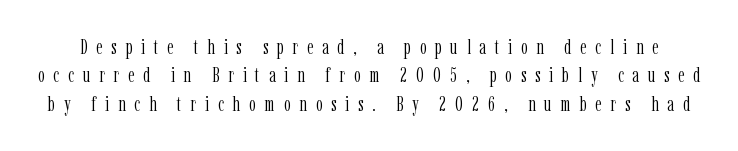
The image shows 21 px text type, upright; set normal line spacing (1.35x), unusually wide letter spacing (+0.42 em), not underlined.
